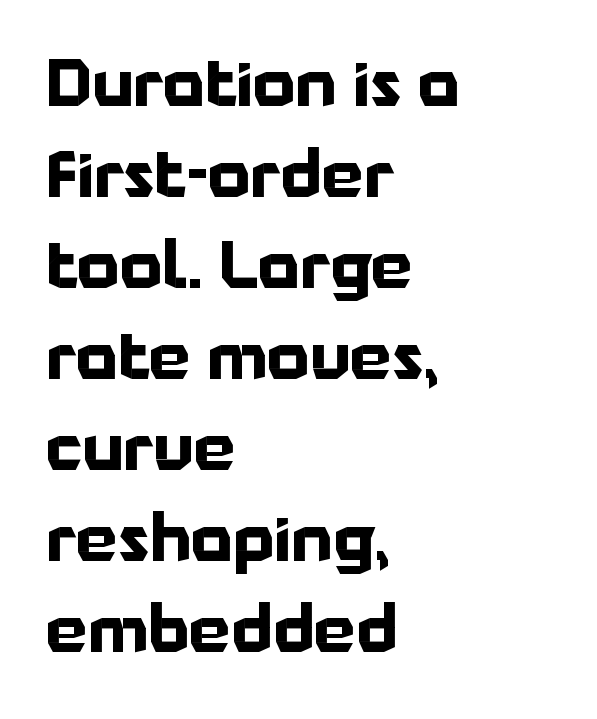
The image shows 66 px bold sans-serif type, upright; set left-aligned, normal line spacing (1.38x), normal letter spacing, not underlined; low stroke contrast and a medium x-height.
